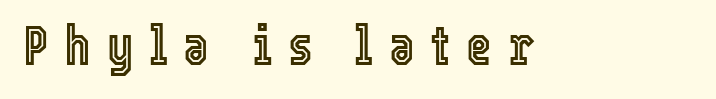
Q: Is the text italic (slanted)? A: No, it is upright.
Q: Is the text underlined? A: No.
Q: Is the spacing between letters normal or unusually wide? A: Unusually wide.
Q: Width (condensed, normal, or wide)? A: Condensed.
Q: x-height? A: Medium.
Q: Monospaced? A: No.
